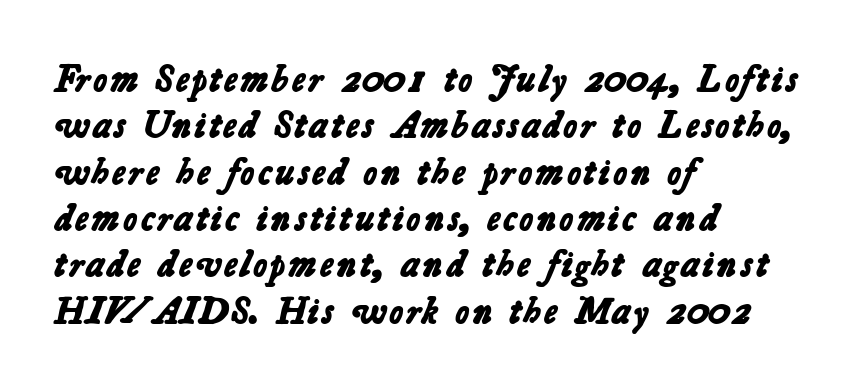
{"serif": "no", "bold": "yes", "weight": "bold", "width": "normal", "stroke_contrast": "low", "x_height": "medium", "monospaced": "no", "underline": "no", "align": "left", "line_spacing_ratio": 1.22, "letter_spacing": "normal", "letter_spacing_em": 0.0, "glyph_px": 38}
